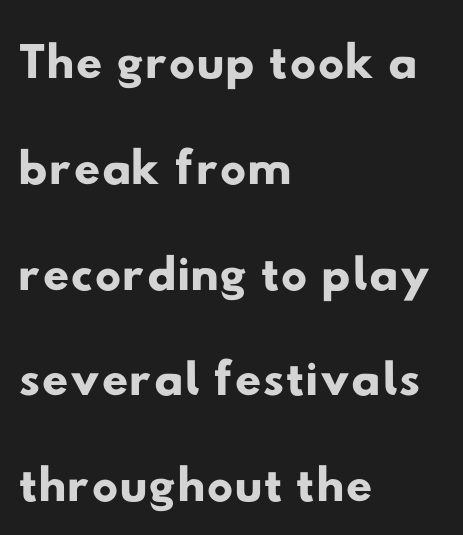
{"serif": "no", "width": "wide", "stroke_contrast": "low", "x_height": "small", "monospaced": "no", "underline": "no", "align": "left", "line_spacing": "normal", "line_spacing_ratio": 1.43, "letter_spacing": "normal", "letter_spacing_em": 0.0, "glyph_px": 74}
